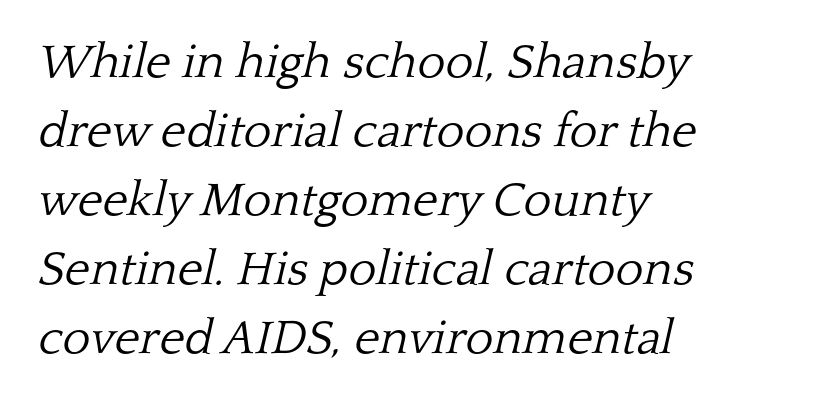
These glyphs show unthickened strokes, regular width or finer. Type style note: has serifs. Notice how the stems are inclined rather than vertical — that's the hallmark of italics. One glance says typical: line gaps are just what's usual. Each letter keeps its own natural width here, so spacing adapts to shape. Standard letterfit; no display-style spreading of the glyphs.
